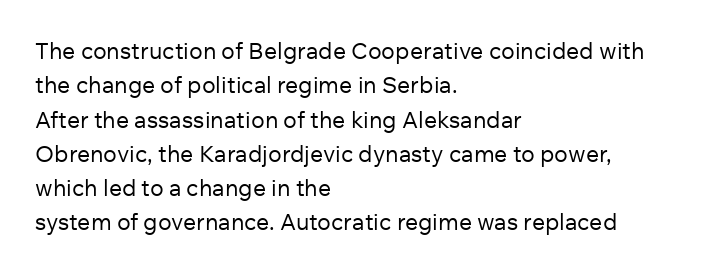
The vertical gap from one line to the next is medium. These lines were composed using upright roman letters. Horizontal alignment here is leftward, the default for most running prose. The gaps between neighbouring characters are ordinary and unremarkable. Weight: regular or lighter.
